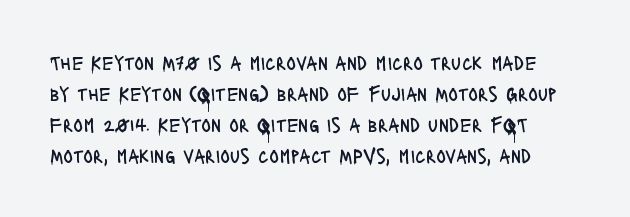
{"italic": "no", "bold": "no", "underline": "no", "line_spacing": "normal", "line_spacing_ratio": 1.55, "letter_spacing": "normal", "letter_spacing_em": 0.0, "glyph_px": 20}
